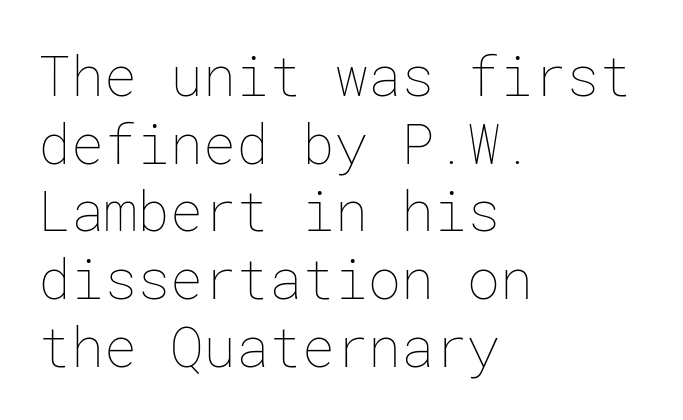
{"italic": "no", "bold": "no", "weight": "thin", "width": "normal", "stroke_contrast": "low", "x_height": "medium", "underline": "no", "align": "left", "line_spacing_ratio": 1.23, "letter_spacing": "normal", "letter_spacing_em": 0.0, "glyph_px": 55}
